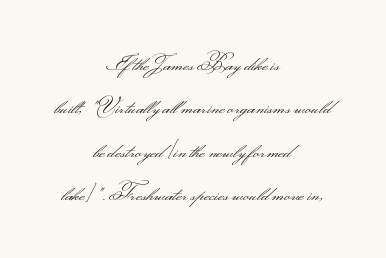
Q: Is the text bold? A: No.
Q: Is the text italic (slanted)? A: Yes.
Q: Is the text underlined? A: No.
Q: How is the paragraph aligned? A: Centered.
Q: Is the spacing between letters normal or unusually wide? A: Normal.
Q: Is the spacing between lines tight, normal or loose? A: Loose.
